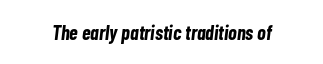
Only glyphs here, with clear space below each row. Every character sits at an angle, as italics do. Every letter is thick-stroked: bold, no question. The face used here is rendered with its standard letterfit.
